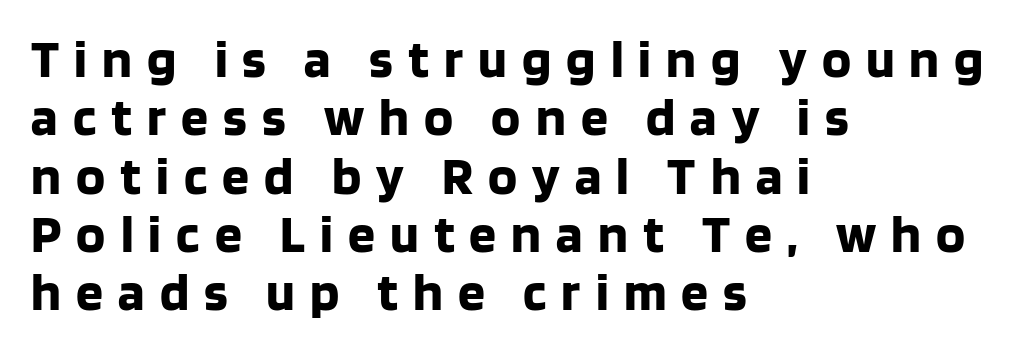
The image shows 54 px bold sans-serif type, upright; set left-aligned, tight line spacing (1.08x), unusually wide letter spacing (+0.28 em), not underlined; low stroke contrast and a large x-height.
